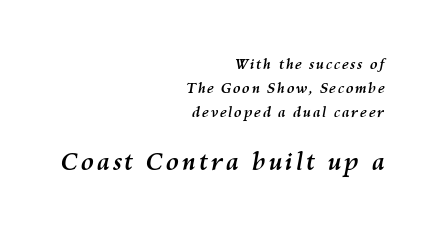
The image shows 24 px bold type, italic (leaning right); set right-aligned, line spacing 1.72x, not underlined; the second (bottom) block is 1.71x larger.
